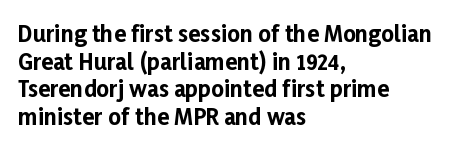
{"italic": "no", "bold": "yes", "underline": "no", "align": "left", "line_spacing": "normal", "line_spacing_ratio": 1.26, "letter_spacing": "normal", "letter_spacing_em": 0.0, "glyph_px": 22}
